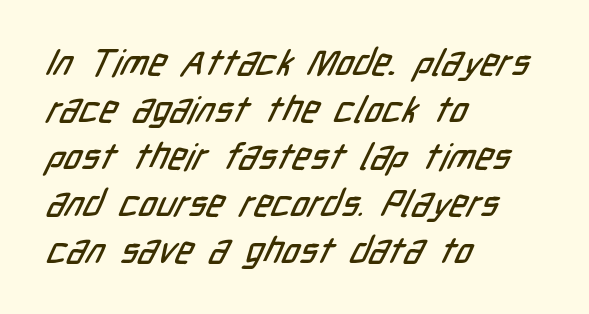
{"serif": "no", "width": "condensed", "stroke_contrast": "low", "x_height": "medium", "monospaced": "no", "underline": "no", "align": "left", "line_spacing": "normal", "line_spacing_ratio": 1.27, "letter_spacing": "normal", "letter_spacing_em": 0.0, "glyph_px": 37}
